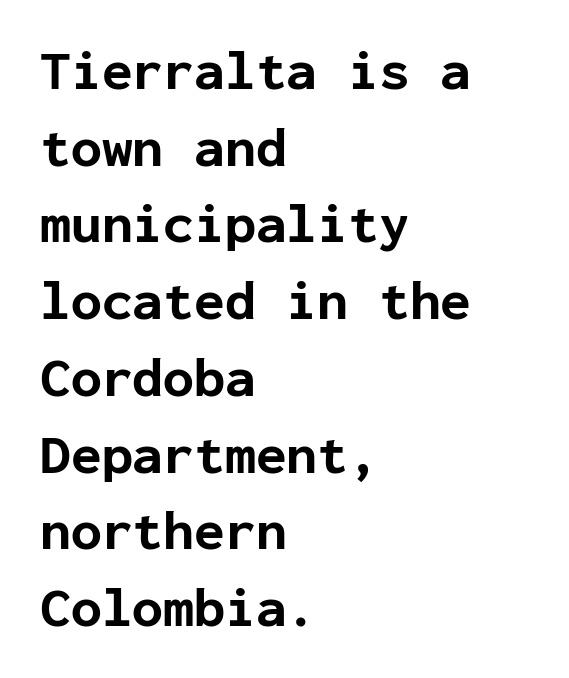
The image shows 56 px bold sans-serif type, upright, monospaced; set left-aligned, normal line spacing (1.37x), normal letter spacing, not underlined; low stroke contrast and a medium x-height.
